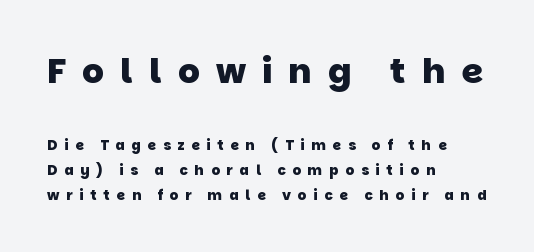
Q: Is the text bold? A: Yes.
Q: Is the typeface a serif or a sans-serif typeface? A: Sans-serif.
Q: Is the text underlined? A: No.
Q: How is the paragraph aligned? A: Left-aligned.
Q: Is the spacing between letters normal or unusually wide? A: Unusually wide.
Q: Which block of text is set in a larger size, the first (top) or the second (bottom)? A: The first (top) one.
Q: Width (condensed, normal, or wide)? A: Normal.
Q: Stroke contrast? A: Low.
Q: x-height? A: Large.
Q: Monospaced? A: No.
